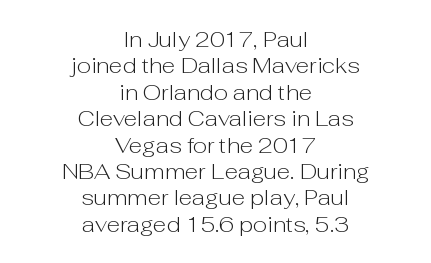
Q: Is the text bold? A: No.
Q: Is the text italic (slanted)? A: No, it is upright.
Q: Is the text underlined? A: No.
Q: How is the paragraph aligned? A: Centered.
Q: Is the spacing between letters normal or unusually wide? A: Normal.
